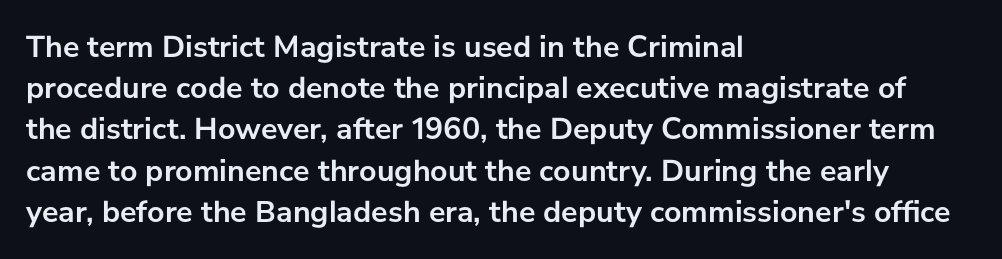
Q: Is the text bold? A: Yes.
Q: Is the text italic (slanted)? A: No, it is upright.
Q: Is the typeface a serif or a sans-serif typeface? A: Sans-serif.
Q: Is the text underlined? A: No.
Q: How is the paragraph aligned? A: Left-aligned.
Q: Is the spacing between letters normal or unusually wide? A: Normal.
Q: Is the spacing between lines tight, normal or loose? A: Normal.
Q: Width (condensed, normal, or wide)? A: Normal.
Q: Stroke contrast? A: Low.
Q: x-height? A: Medium.
Q: Monospaced? A: No.
